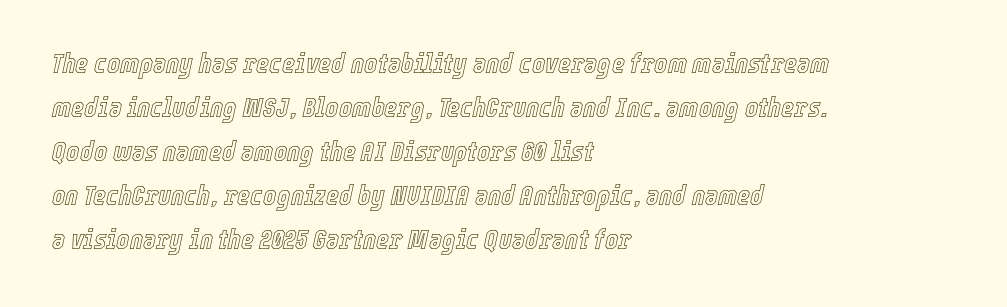
The image shows 28 px condensed type, italic (leaning right); set left-aligned, normal line spacing (1.57x), normal letter spacing, not underlined; a medium x-height.
